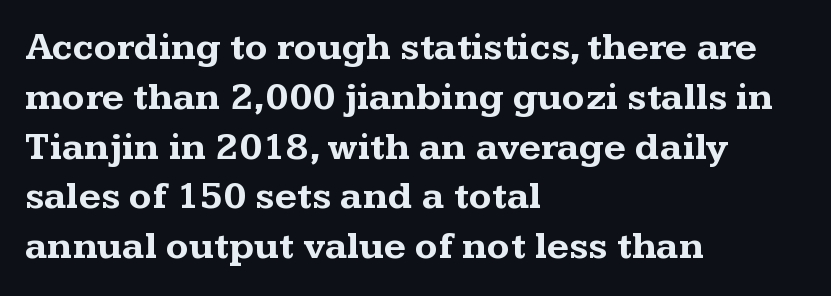
What's the leading like? Ordinary, nothing unusual. The compositor pushed each line to the left boundary. Proportional: the letters do not fall into vertical columns. This is the regular roman posture of the typeface.
